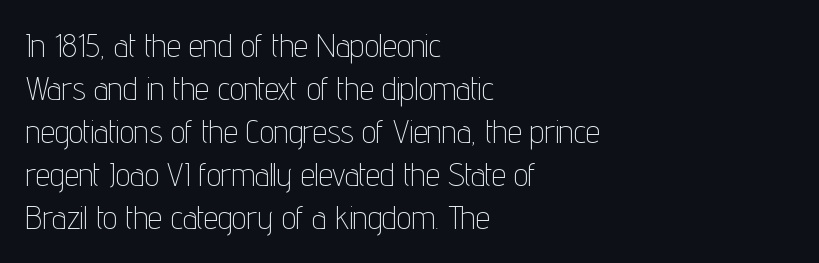
Q: Is the text bold? A: No.
Q: Is the text italic (slanted)? A: No, it is upright.
Q: Is the typeface a serif or a sans-serif typeface? A: Sans-serif.
Q: Is the text underlined? A: No.
Q: How is the paragraph aligned? A: Left-aligned.
Q: Is the spacing between letters normal or unusually wide? A: Normal.
Q: Is the spacing between lines tight, normal or loose? A: Normal.
Q: Width (condensed, normal, or wide)? A: Condensed.
Q: Stroke contrast? A: Low.
Q: x-height? A: Medium.
Q: Monospaced? A: No.
